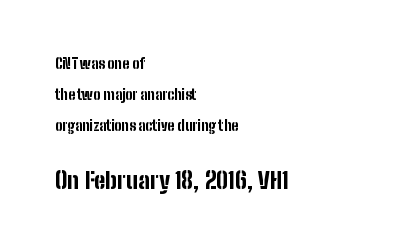
Q: Is the text bold? A: Yes.
Q: Is the text italic (slanted)? A: No, it is upright.
Q: Is the text underlined? A: No.
Q: How is the paragraph aligned? A: Left-aligned.
Q: Is the spacing between letters normal or unusually wide? A: Normal.
Q: Is the spacing between lines tight, normal or loose? A: Loose.
Q: Which block of text is set in a larger size, the first (top) or the second (bottom)? A: The second (bottom) one.
